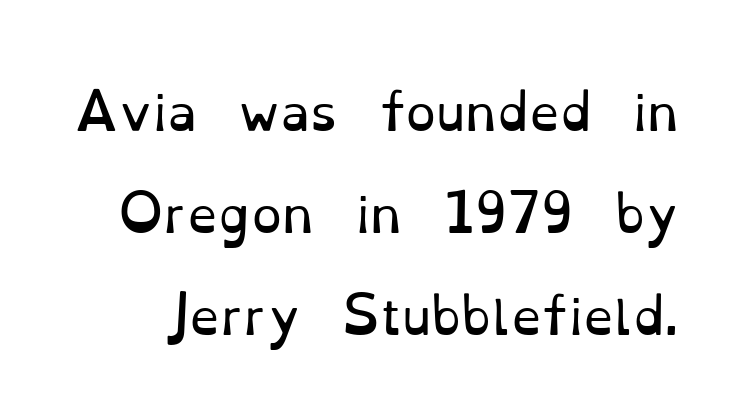
Q: Is the text bold? A: No.
Q: Is the text italic (slanted)? A: No, it is upright.
Q: Is the typeface a serif or a sans-serif typeface? A: Serif.
Q: Is the text underlined? A: No.
Q: Is the spacing between letters normal or unusually wide? A: Normal.
Q: Is the spacing between lines tight, normal or loose? A: Loose.
Q: Width (condensed, normal, or wide)? A: Normal.
Q: Stroke contrast? A: Low.
Q: x-height? A: Small.
Q: Monospaced? A: No.
